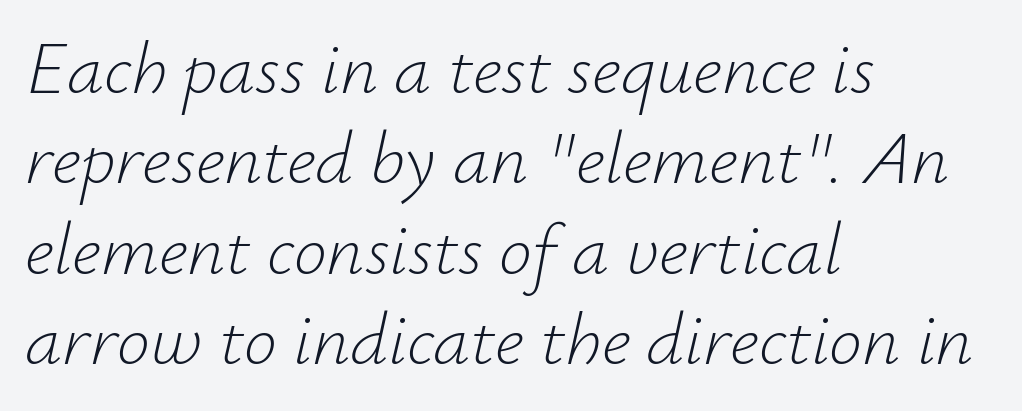
Q: Is the text bold? A: No.
Q: Is the text italic (slanted)? A: Yes, it leans right by about 12 degrees.
Q: Is the text underlined? A: No.
Q: How is the paragraph aligned? A: Left-aligned.
Q: Is the spacing between letters normal or unusually wide? A: Normal.
Q: Width (condensed, normal, or wide)? A: Normal.
Q: Stroke contrast? A: Low.
Q: x-height? A: Small.
Q: Monospaced? A: No.
